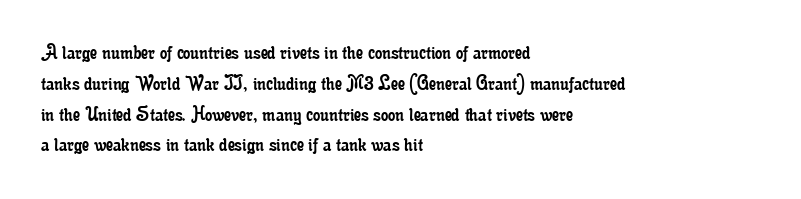
Descenders are the only things crossing below the line. The font sits on the lighter half of the weight spectrum, regular included. Does the copy run flush right? No — it runs flush left. Vertically, the passage feels balanced, rows spaced as you'd expect.
